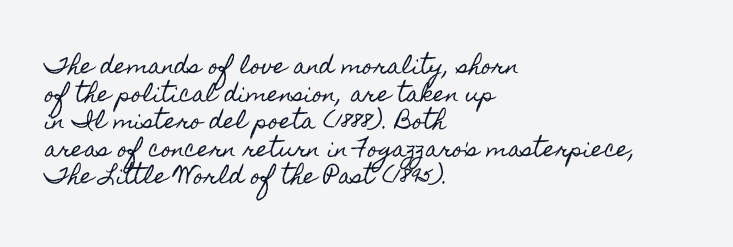
Line starts are locked; line ends wander. Leading matches the norm, producing a regular column. The area under the type is left untouched. Caption: standard tracking, unaltered.
